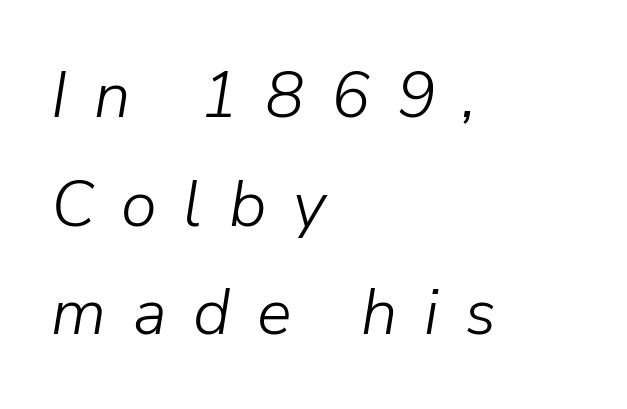
The image shows 65 px light type, italic (leaning right); set left-aligned, normal line spacing (1.67x), unusually wide letter spacing (+0.41 em), not underlined; low stroke contrast and a medium x-height.
